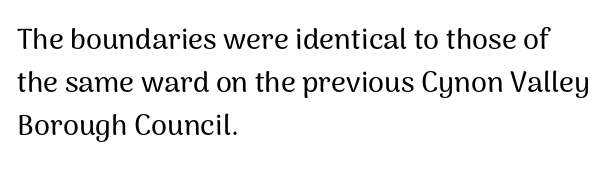
The image shows 29 px sans-serif type, upright; set left-aligned, normal line spacing (1.48x), normal letter spacing, not underlined; medium stroke contrast and a medium x-height.
